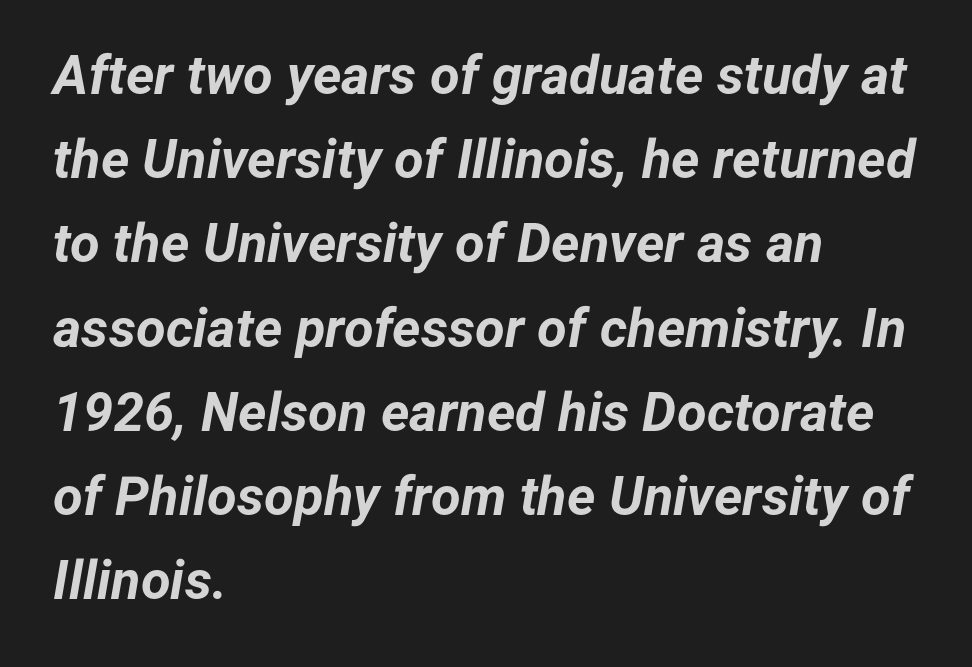
Horizontally, the lines are justified to the leading edge only. Pretty heavy lettering here — definitely bold. The type is set solid horizontally, with unmodified tracking. The passage shown is typed in a proportional face where columns would drift. Posture: slanted. Clear beneath every line of the passage.
